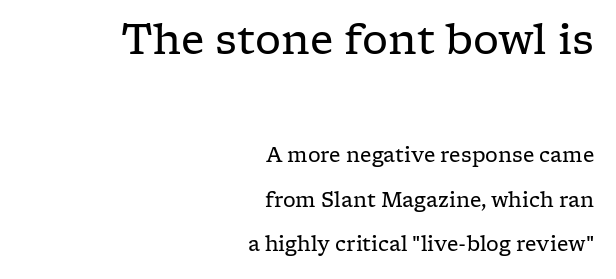
The image shows 41 px regular-weight, wide serif type, upright; set right-aligned, loose line spacing (2.23x), normal letter spacing, not underlined; the first (top) block is 2.05x larger; low stroke contrast and a medium x-height.
